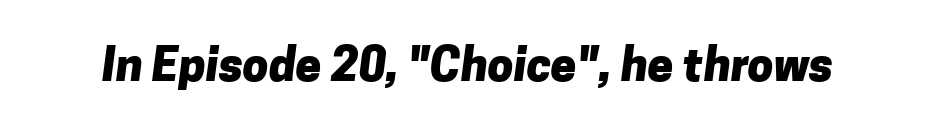
{"serif": "no", "bold": "yes", "weight": "heavy", "width": "normal", "stroke_contrast": "low", "x_height": "medium", "monospaced": "no", "underline": "no", "letter_spacing": "normal", "letter_spacing_em": 0.0, "glyph_px": 46}
